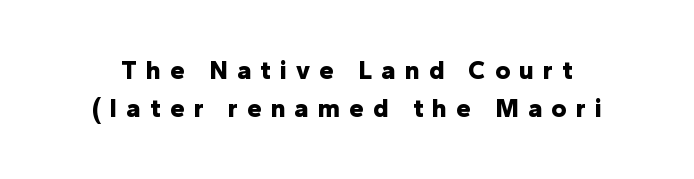
{"italic": "no", "bold": "yes", "underline": "no", "line_spacing": "normal", "line_spacing_ratio": 1.48, "letter_spacing": "wide", "letter_spacing_em": 0.35, "glyph_px": 26}
